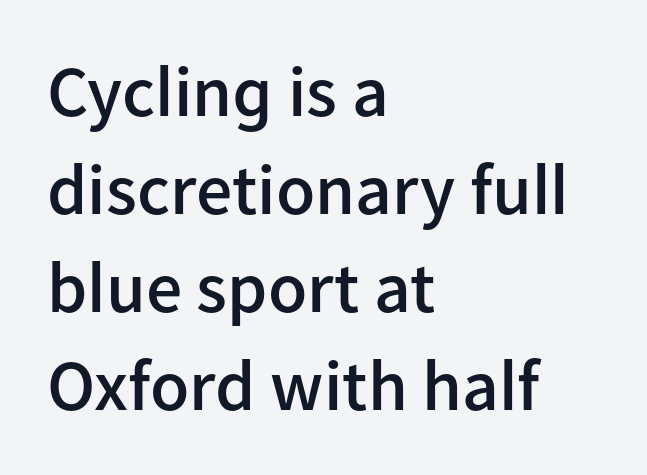
Here the designer chose a conventional face with non-uniform glyph widths. Teacher's note: observe the even left margin — that is flush-left alignment. The words here are not underlined. Does the type have serifs? No, each stem ends abruptly. Letter spacing: default.
